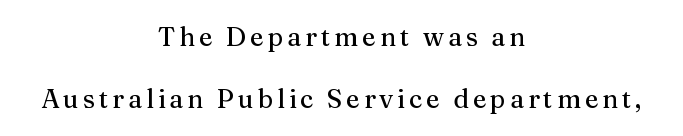
Q: Is the text italic (slanted)? A: No, it is upright.
Q: Is the text underlined? A: No.
Q: How is the paragraph aligned? A: Centered.
Q: Is the spacing between lines tight, normal or loose? A: Loose.
